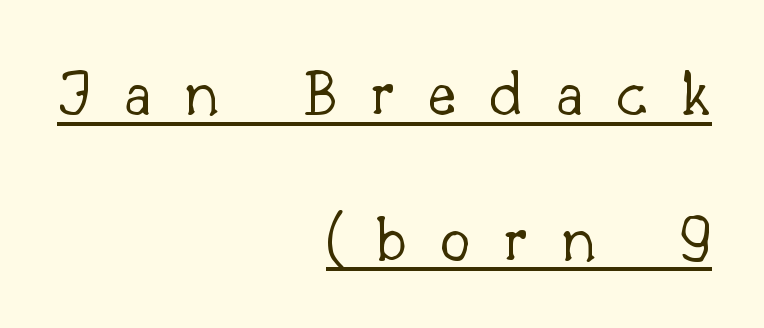
The image shows 68 px light type, upright; set right-aligned, loose line spacing (2.14x), unusually wide letter spacing (+0.49 em), underlined; low stroke contrast and a small x-height.
